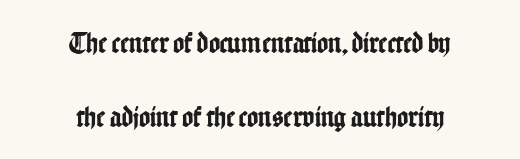
The passage shown is typed in a proportional face where columns would drift. Posture: upright roman. The designer dialed line spacing up above the default. The typesetter chose a symmetrical, centered arrangement here.
